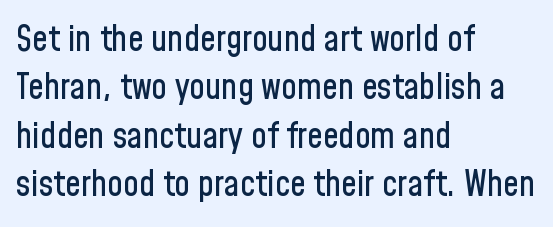
{"serif": "no", "italic": "no", "width": "condensed", "stroke_contrast": "low", "x_height": "medium", "monospaced": "no", "underline": "no", "align": "left", "line_spacing": "normal", "line_spacing_ratio": 1.38, "letter_spacing": "normal", "letter_spacing_em": 0.0, "glyph_px": 35}
